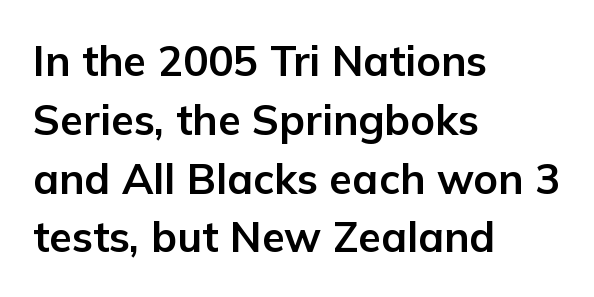
The image shows 42 px bold sans-serif type, upright; set left-aligned, normal line spacing (1.4x), normal letter spacing, not underlined; low stroke contrast and a medium x-height.
